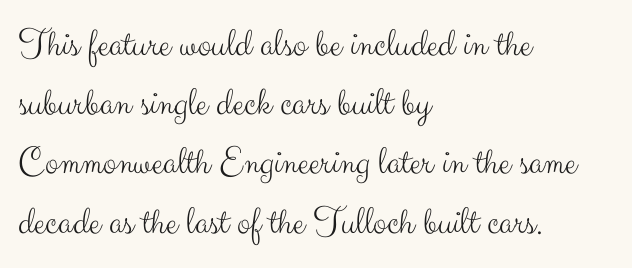
A typesetter would label this face a sans. A light-to-regular cut is what we see here. These lines stack with their left ends in a neat column.
